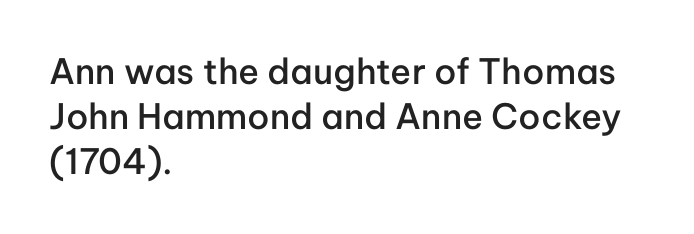
{"serif": "no", "italic": "no", "bold": "semi", "weight": "semibold", "width": "normal", "stroke_contrast": "low", "x_height": "medium", "monospaced": "no", "underline": "no", "align": "left", "line_spacing": "normal", "line_spacing_ratio": 1.29, "letter_spacing": "normal", "letter_spacing_em": 0.0, "glyph_px": 35}
